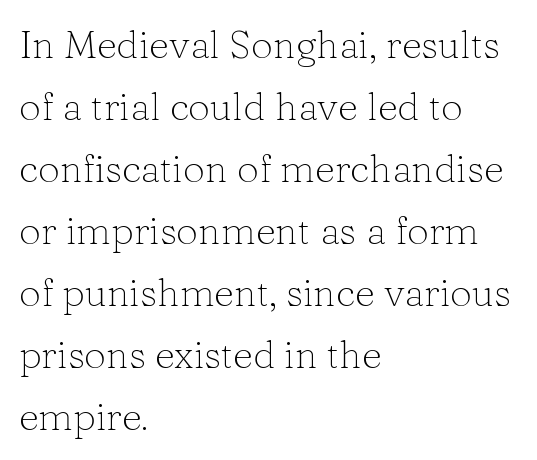
{"serif": "yes", "italic": "no", "bold": "no", "weight": "light", "width": "normal", "stroke_contrast": "low", "x_height": "medium", "monospaced": "no", "underline": "no", "align": "left", "line_spacing": "normal", "line_spacing_ratio": 1.59, "letter_spacing": "normal", "letter_spacing_em": 0.0, "glyph_px": 39}
